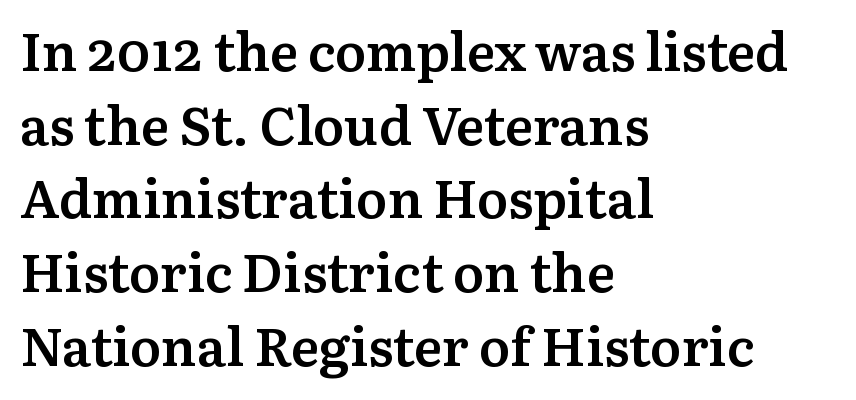
Is this a fixed-width face? No — the glyphs have proportional, varying widths. The font is running at a semibold setting, under full bold. The lines sit at an ordinary, default distance from one another. The string is rendered with underlining switched off. Visually the block forms a straight wall on the left and a jagged coastline on the right.
